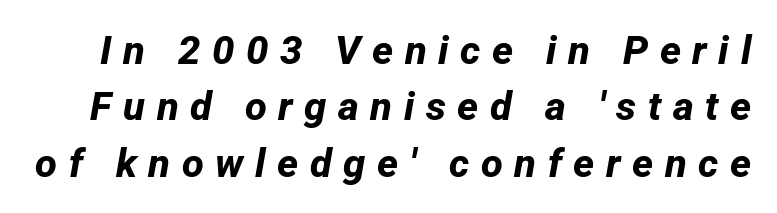
Q: Is the text bold? A: Yes.
Q: Is the typeface a serif or a sans-serif typeface? A: Sans-serif.
Q: Is the text underlined? A: No.
Q: Is the spacing between letters normal or unusually wide? A: Unusually wide.
Q: Is the spacing between lines tight, normal or loose? A: Normal.
Q: Width (condensed, normal, or wide)? A: Normal.
Q: Stroke contrast? A: Low.
Q: x-height? A: Medium.
Q: Monospaced? A: No.
